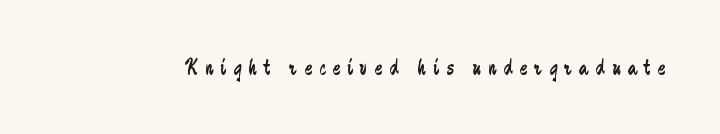
Q: Is the text bold? A: No.
Q: Is the text italic (slanted)? A: Yes.
Q: Is the text underlined? A: No.
Q: Is the spacing between letters normal or unusually wide? A: Unusually wide.
